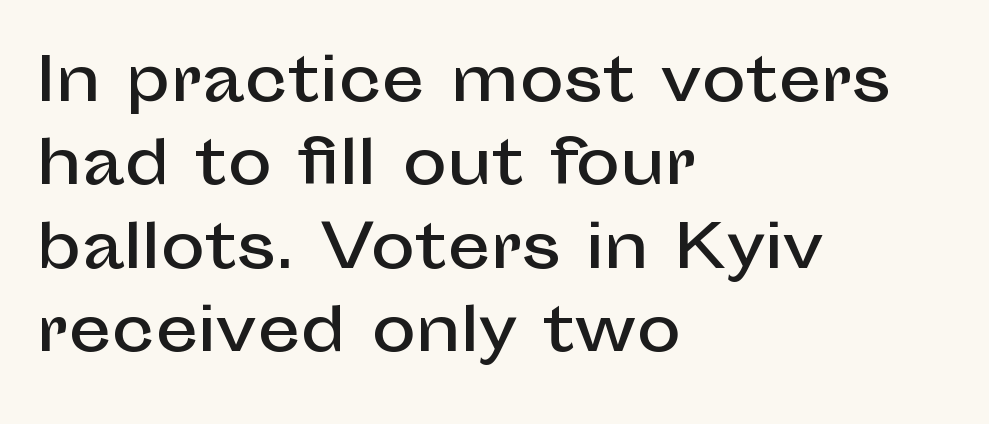
Compared with a centered layout, this one pins lines to the left instead. Rows of type keep a routine distance in the vertical direction. Classification — sans serif. Think of a printed novel: that variable character pitch is what you see here. The horizontal fit of the characters is conventional and even. Italic: no, the glyphs are upright roman.
